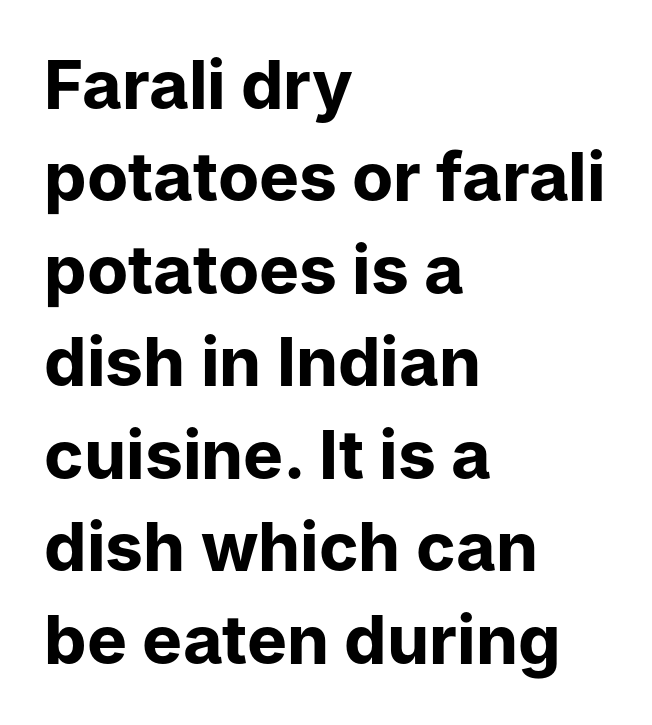
Q: Is the text bold? A: Yes.
Q: Is the text italic (slanted)? A: No, it is upright.
Q: Is the typeface a serif or a sans-serif typeface? A: Sans-serif.
Q: Is the text underlined? A: No.
Q: How is the paragraph aligned? A: Left-aligned.
Q: Is the spacing between letters normal or unusually wide? A: Normal.
Q: Is the spacing between lines tight, normal or loose? A: Normal.
Q: Width (condensed, normal, or wide)? A: Normal.
Q: Stroke contrast? A: Low.
Q: x-height? A: Medium.
Q: Monospaced? A: No.
